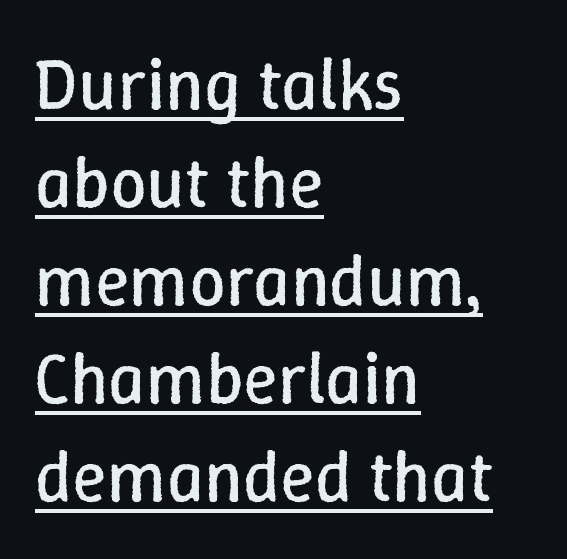
{"italic": "no", "bold": "no", "weight": "regular", "width": "normal", "stroke_contrast": "low", "x_height": "medium", "monospaced": "no", "underline": "yes", "align": "left", "line_spacing": "normal", "line_spacing_ratio": 1.36, "letter_spacing": "normal", "letter_spacing_em": 0.0, "glyph_px": 72}
